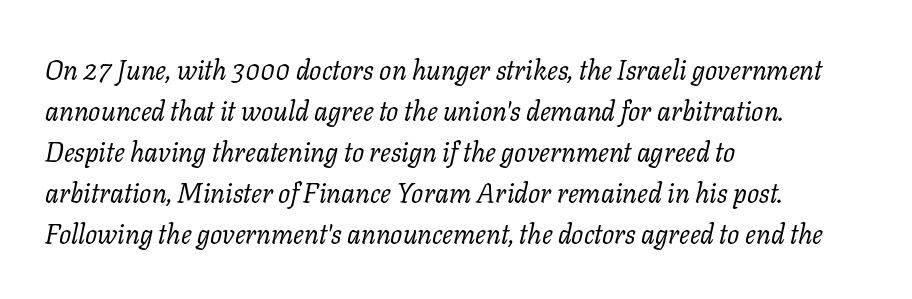
The image shows 27 px text type, italic (leaning right); set left-aligned, normal line spacing (1.52x), normal letter spacing, not underlined.
